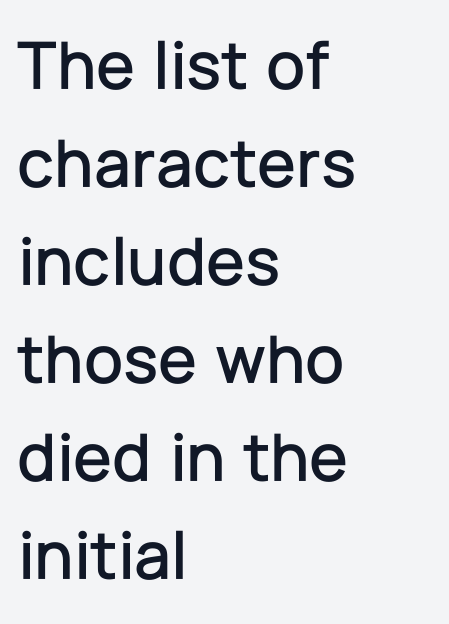
Q: Is the text italic (slanted)? A: No, it is upright.
Q: Is the typeface a serif or a sans-serif typeface? A: Sans-serif.
Q: Is the text underlined? A: No.
Q: How is the paragraph aligned? A: Left-aligned.
Q: Is the spacing between letters normal or unusually wide? A: Normal.
Q: Is the spacing between lines tight, normal or loose? A: Normal.
Q: Width (condensed, normal, or wide)? A: Normal.
Q: Stroke contrast? A: Low.
Q: x-height? A: Medium.
Q: Monospaced? A: No.
